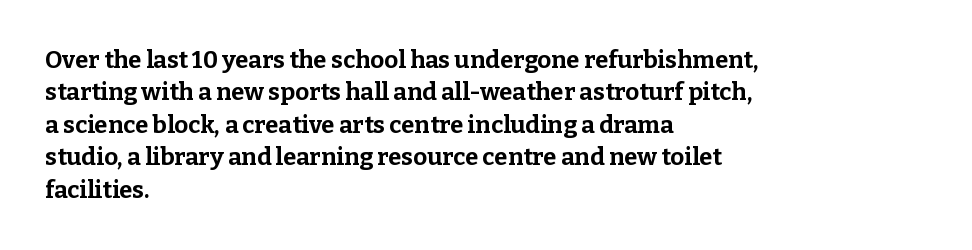
Q: Is the text bold? A: Yes.
Q: Is the text italic (slanted)? A: No, it is upright.
Q: Is the text underlined? A: No.
Q: How is the paragraph aligned? A: Left-aligned.
Q: Is the spacing between letters normal or unusually wide? A: Normal.
Q: Is the spacing between lines tight, normal or loose? A: Normal.
